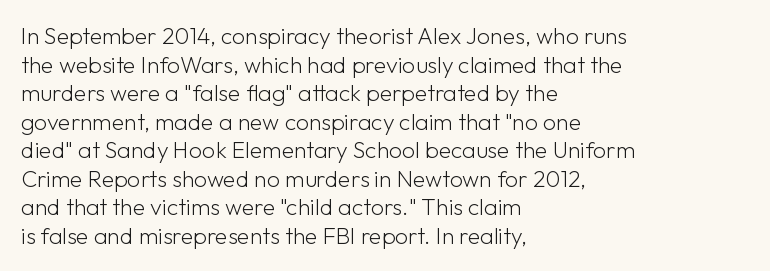
{"italic": "no", "bold": "no", "underline": "no", "align": "left", "line_spacing_ratio": 1.24, "letter_spacing": "normal", "letter_spacing_em": 0.0, "glyph_px": 23}
